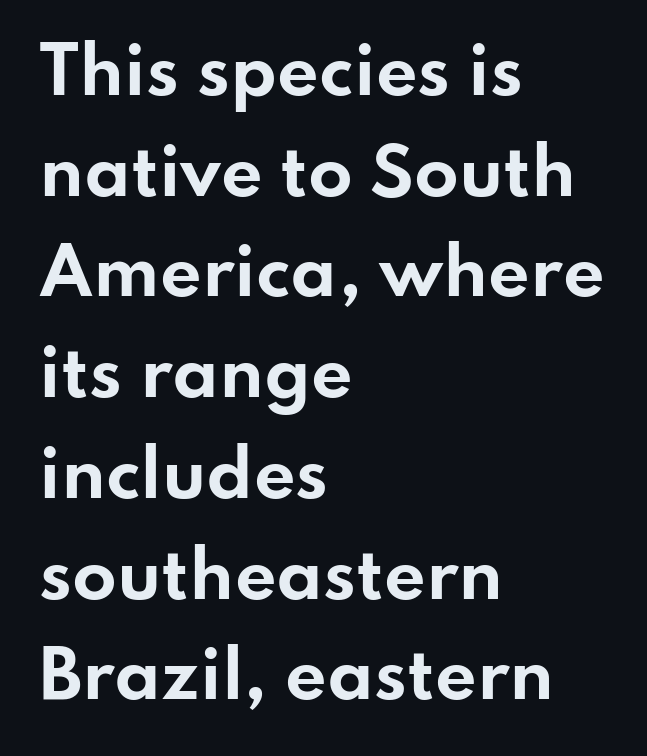
The face used here is proportionally spaced, like ordinary book or web type. Horizontally, the lines are justified to the leading edge only. The glyphs are unaccompanied by any horizontal stroke below them. Nope, no serifs anywhere on these letters. Caption: bold face, heavy strokes. Spacing between characters is what you'd get straight out of the box.
